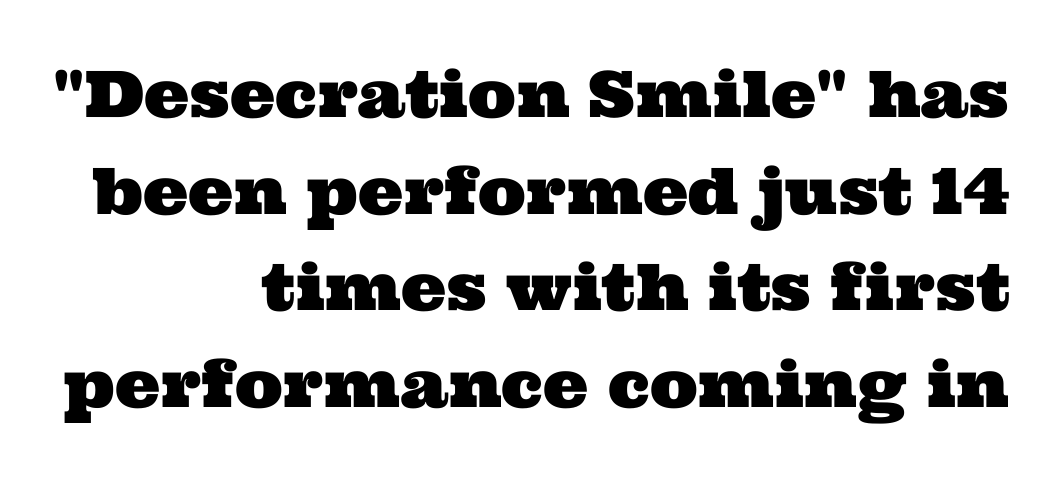
Q: Is the typeface a serif or a sans-serif typeface? A: Serif.
Q: Is the text underlined? A: No.
Q: How is the paragraph aligned? A: Right-aligned.
Q: Is the spacing between letters normal or unusually wide? A: Normal.
Q: Is the spacing between lines tight, normal or loose? A: Normal.
Q: Width (condensed, normal, or wide)? A: Wide.
Q: Stroke contrast? A: Medium.
Q: x-height? A: Medium.
Q: Monospaced? A: No.
